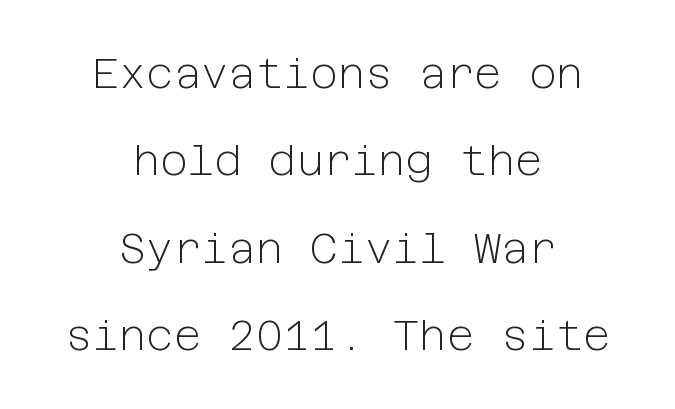
The space directly below the letters is spotless. Default kerning and tracking; the words read as compact shapes. This rendering employs a face without finishing strokes, i.e., a sans-serif. Characters remain perfectly vertical along every line. The characters are drawn with everyday or finer stroke widths.
